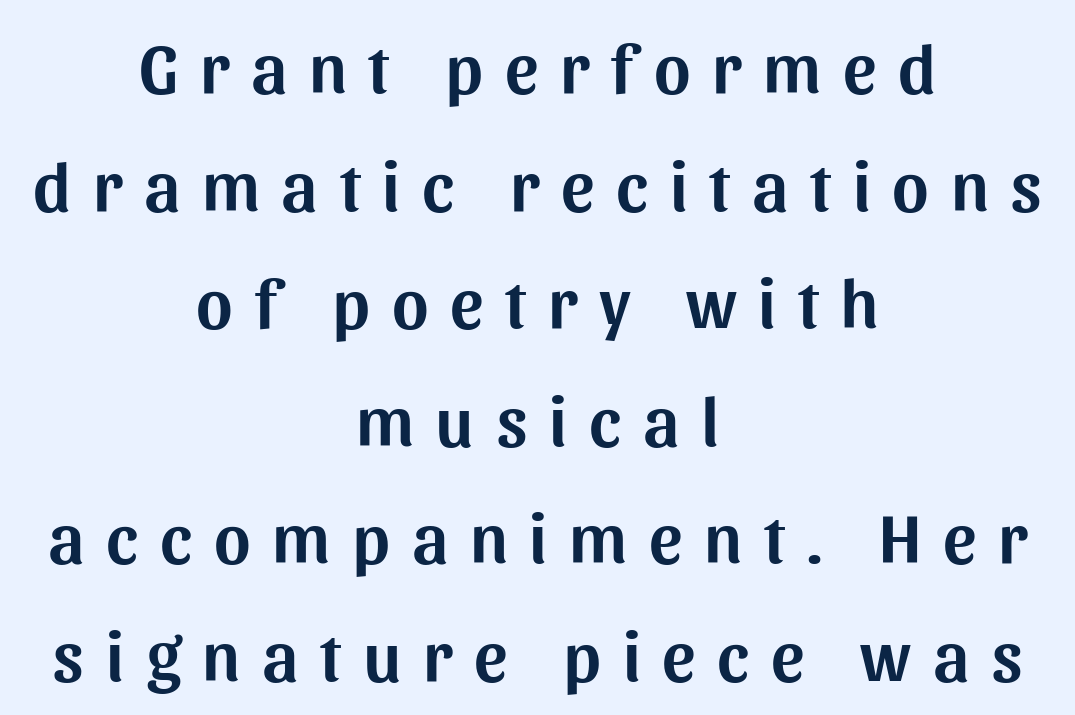
{"serif": "no", "italic": "no", "width": "normal", "stroke_contrast": "medium", "x_height": "medium", "monospaced": "no", "underline": "no", "align": "center", "line_spacing": "normal", "line_spacing_ratio": 1.68, "letter_spacing": "wide", "letter_spacing_em": 0.31, "glyph_px": 70}
